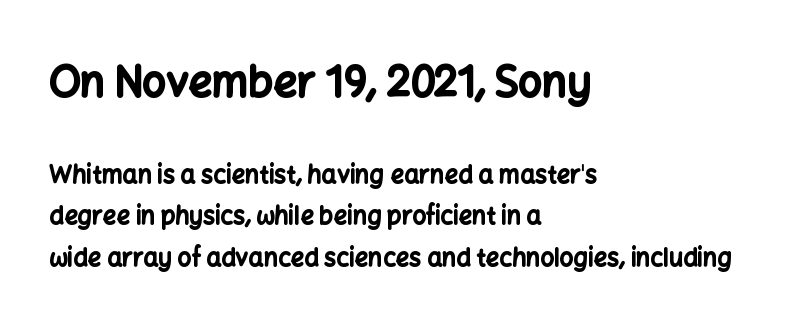
{"serif": "no", "italic": "no", "bold": "yes", "weight": "bold", "width": "normal", "stroke_contrast": "low", "x_height": "medium", "monospaced": "no", "underline": "no", "align": "left", "line_spacing_ratio": 1.74, "letter_spacing": "normal", "letter_spacing_em": 0.0, "larger_block": "first", "size_ratio": 1.75, "glyph_px": 42}
